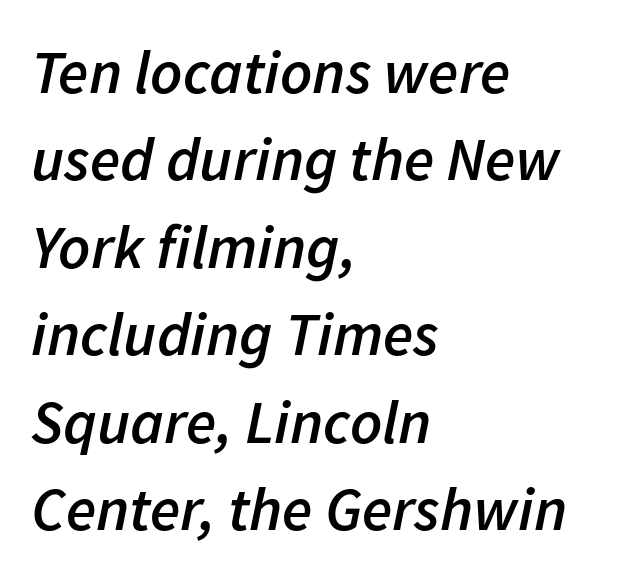
These lines keep a tight, regular rhythm from letter to letter. Alignment: flush left. A typesetter would mark this as italic. Honestly, there is no underline to notice here at all.
